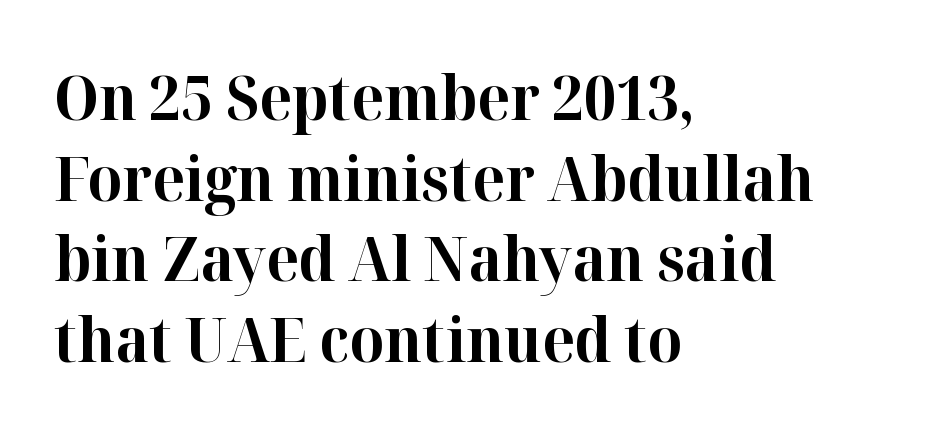
The image shows 61 px bold serif type, upright; set left-aligned, normal line spacing (1.32x), normal letter spacing, not underlined; high stroke contrast and a medium x-height.
